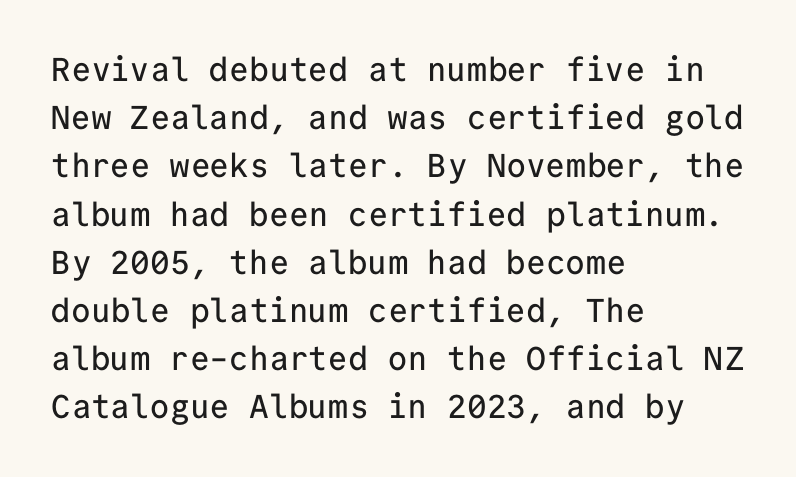
What stands out about the letter spacing? Nothing — it is the standard amount. Line starts are locked; line ends wander. A normal amount of white space separates one row of letters from the next. Posture: upright roman. Lines of text with bare space underneath. You could count columns in this text — the font is strictly monospaced.
